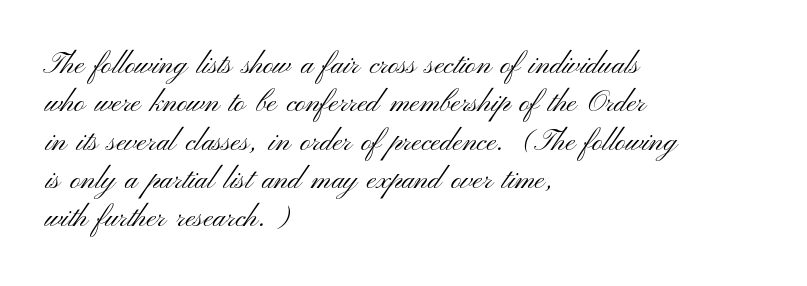
The image shows 29 px light, wide sans-serif type; set left-aligned, normal line spacing (1.32x), normal letter spacing, not underlined; medium stroke contrast and a small x-height.
